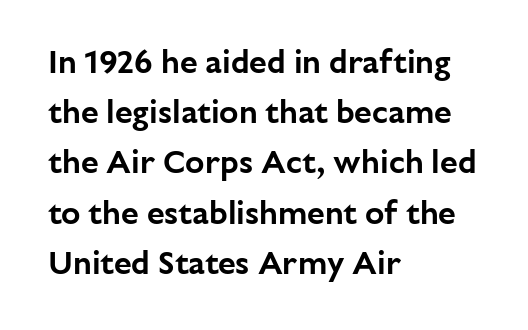
The image shows 32 px sans-serif type, upright; set left-aligned, normal line spacing (1.57x), normal letter spacing, not underlined; low stroke contrast and a medium x-height.
